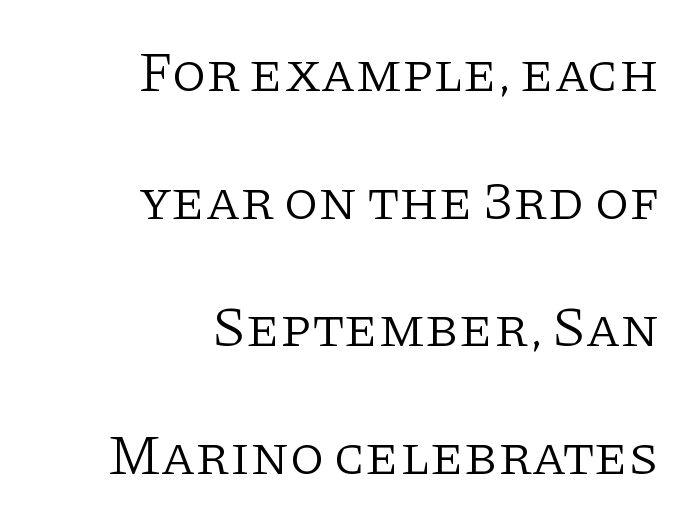
The image shows 56 px light serif type, upright; set right-aligned, loose line spacing (2.28x), normal letter spacing, not underlined; low stroke contrast and a large x-height.
